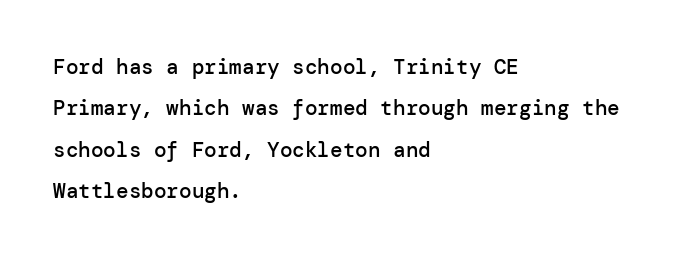
Q: Is the text bold? A: Semi-bold.
Q: Is the text italic (slanted)? A: No, it is upright.
Q: Is the text underlined? A: No.
Q: How is the paragraph aligned? A: Left-aligned.
Q: Is the spacing between letters normal or unusually wide? A: Normal.
Q: Is the spacing between lines tight, normal or loose? A: Loose.
